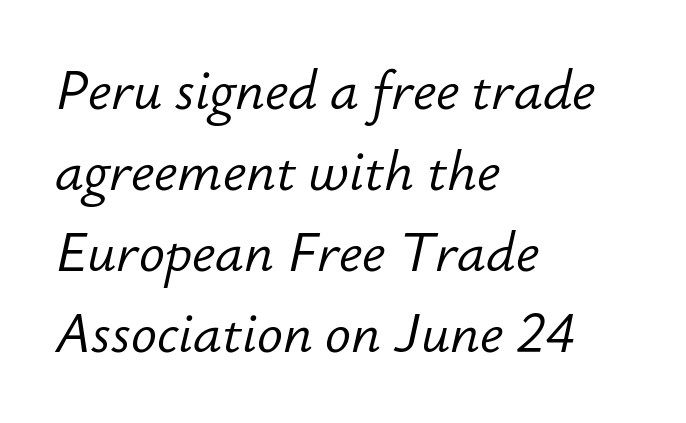
Q: Is the text bold? A: No.
Q: Is the text italic (slanted)? A: Yes, it leans right by about 12 degrees.
Q: Is the text underlined? A: No.
Q: How is the paragraph aligned? A: Left-aligned.
Q: Is the spacing between letters normal or unusually wide? A: Normal.
Q: Is the spacing between lines tight, normal or loose? A: Normal.
Q: Width (condensed, normal, or wide)? A: Normal.
Q: Stroke contrast? A: Low.
Q: x-height? A: Small.
Q: Monospaced? A: No.
